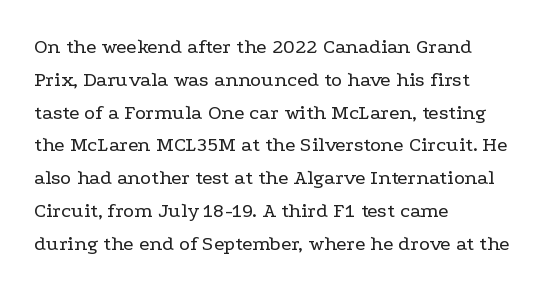
The image shows 21 px text type, upright; set left-aligned, normal line spacing (1.56x), normal letter spacing, not underlined.
